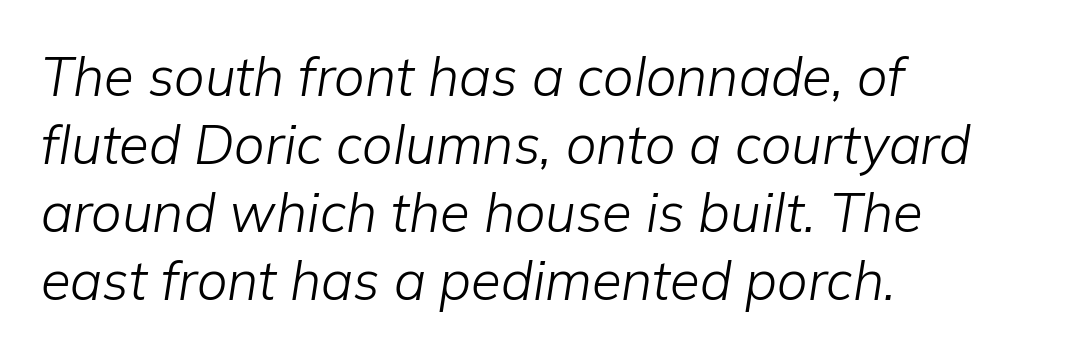
Q: Is the text bold? A: No.
Q: Is the text italic (slanted)? A: Yes, it leans right by about 9 degrees.
Q: Is the text underlined? A: No.
Q: How is the paragraph aligned? A: Left-aligned.
Q: Is the spacing between letters normal or unusually wide? A: Normal.
Q: Is the spacing between lines tight, normal or loose? A: Normal.
Q: Width (condensed, normal, or wide)? A: Normal.
Q: Stroke contrast? A: Low.
Q: x-height? A: Medium.
Q: Monospaced? A: No.
